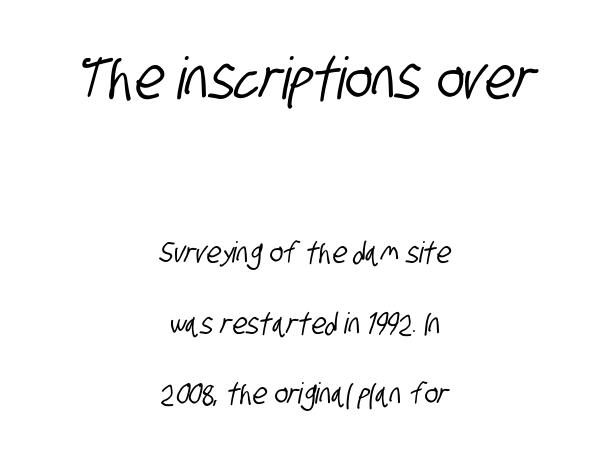
Q: Is the typeface a serif or a sans-serif typeface? A: Sans-serif.
Q: Is the text underlined? A: No.
Q: How is the paragraph aligned? A: Centered.
Q: Is the spacing between letters normal or unusually wide? A: Normal.
Q: Is the spacing between lines tight, normal or loose? A: Loose.
Q: Which block of text is set in a larger size, the first (top) or the second (bottom)? A: The first (top) one.
Q: Width (condensed, normal, or wide)? A: Condensed.
Q: Stroke contrast? A: Low.
Q: x-height? A: Large.
Q: Monospaced? A: No.
